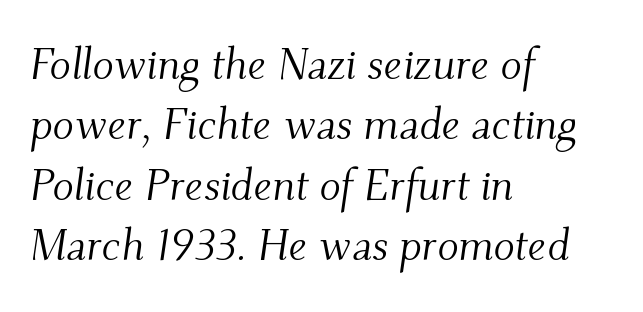
Is there much room between lines? A standard amount, neither cramped nor airy. Italic: yes, the glyphs are oblique. This sample uses a serif face. These lines keep a tight, regular rhythm from letter to letter. Is the type heavy? It reads as light-to-regular instead.
